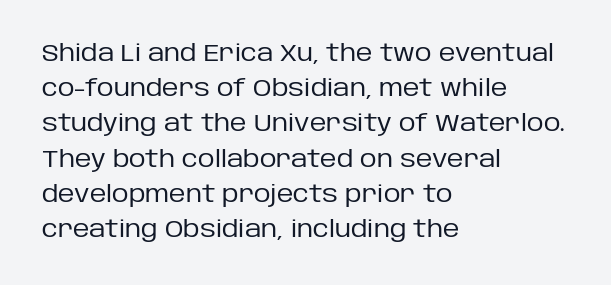
{"italic": "no", "bold": "no", "underline": "no", "align": "left", "line_spacing": "normal", "line_spacing_ratio": 1.53, "letter_spacing": "normal", "letter_spacing_em": 0.0, "glyph_px": 23}
